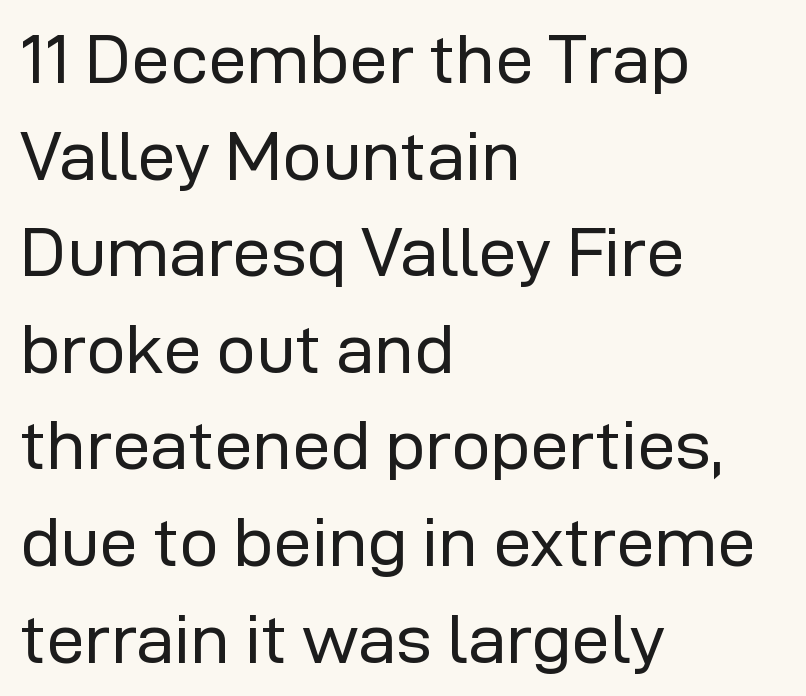
What's the leading like? Ordinary, nothing unusual. The font family rendered here belongs to the sans-serif group. The space beneath each line is pristine and unruled. The characters are drawn with everyday or finer stroke widths. The tracking reads as untouched default to a designer's eye. This sample has the flowing, uneven cadence of proportional lettering.
